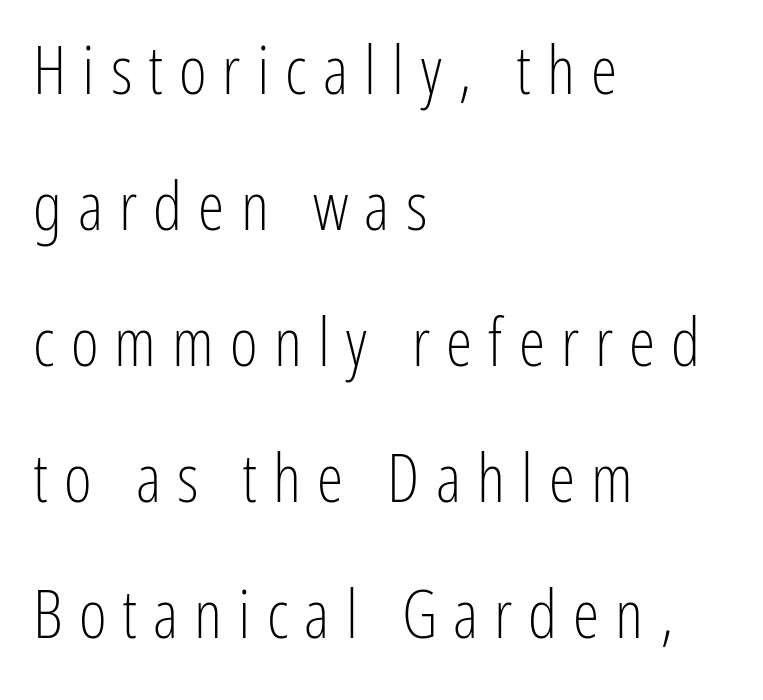
Descender tails drop into unmarked territory. The face looks like a standard text weight, possibly lighter. A typesetter would call this leading open, well beyond the default. Varying glyph widths throughout — classic text-font behaviour. This is sans-serif lettering, the kind often seen on screens and signage.
